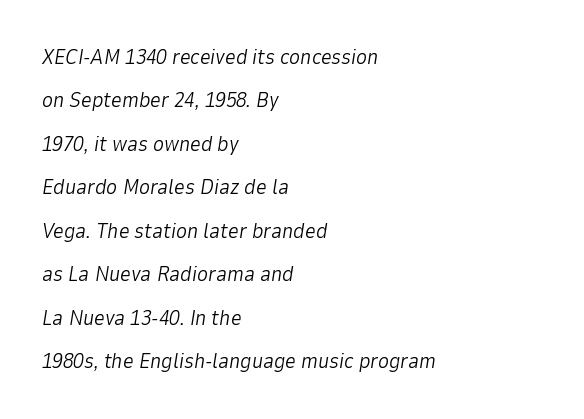
{"italic": "yes", "lean": "right", "slant_degrees": 9, "bold": "no", "underline": "no", "align": "left", "line_spacing": "loose", "line_spacing_ratio": 2.07, "letter_spacing": "normal", "letter_spacing_em": 0.0, "glyph_px": 21}
